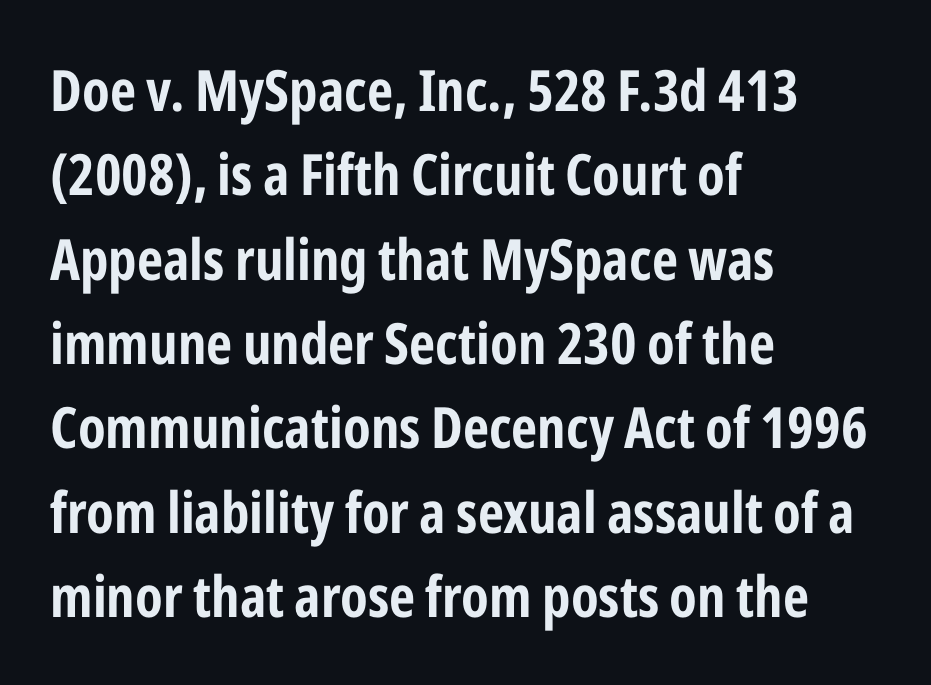
{"serif": "no", "italic": "no", "bold": "yes", "weight": "bold", "width": "condensed", "stroke_contrast": "low", "x_height": "medium", "monospaced": "no", "underline": "no", "align": "left", "line_spacing": "normal", "line_spacing_ratio": 1.48, "letter_spacing": "normal", "letter_spacing_em": 0.0, "glyph_px": 57}
